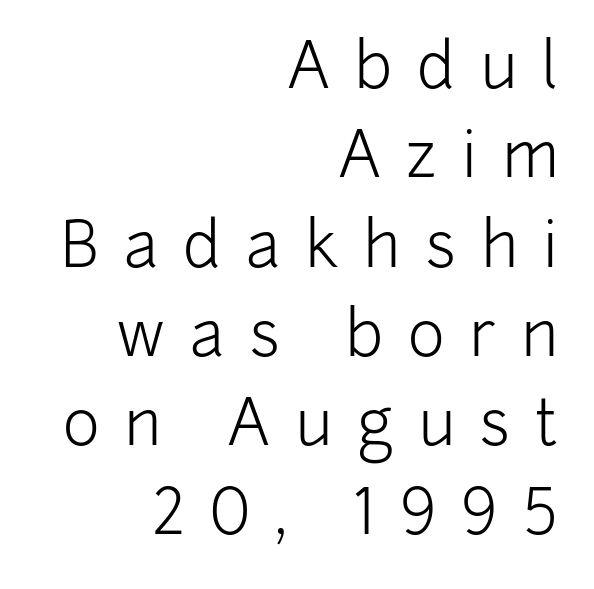
Q: Is the text bold? A: No.
Q: Is the text italic (slanted)? A: No, it is upright.
Q: Is the typeface a serif or a sans-serif typeface? A: Sans-serif.
Q: Is the text underlined? A: No.
Q: How is the paragraph aligned? A: Right-aligned.
Q: Is the spacing between letters normal or unusually wide? A: Unusually wide.
Q: Is the spacing between lines tight, normal or loose? A: Normal.
Q: Width (condensed, normal, or wide)? A: Normal.
Q: Stroke contrast? A: Low.
Q: x-height? A: Medium.
Q: Monospaced? A: No.
